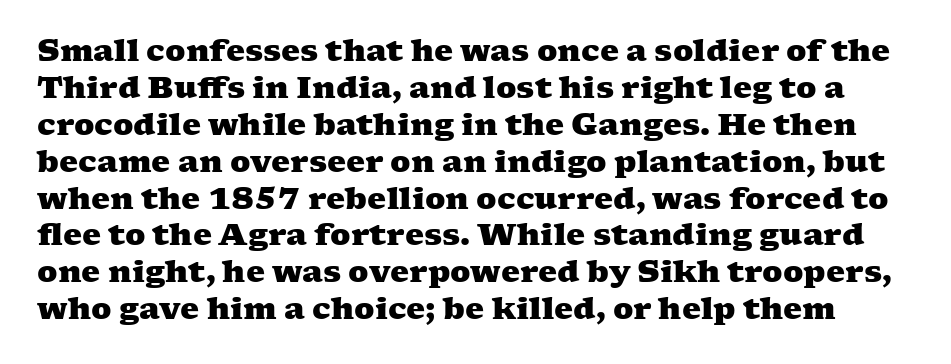
{"serif": "yes", "bold": "yes", "weight": "heavy", "width": "wide", "stroke_contrast": "medium", "x_height": "medium", "monospaced": "no", "underline": "no", "line_spacing_ratio": 1.23, "letter_spacing": "normal", "letter_spacing_em": 0.0, "glyph_px": 30}
